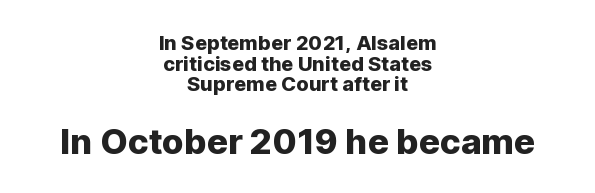
The image shows 35 px sans-serif type, upright; set centered, tight line spacing (1.03x), normal letter spacing, not underlined; the second (bottom) block is 1.75x larger; low stroke contrast and a medium x-height.
